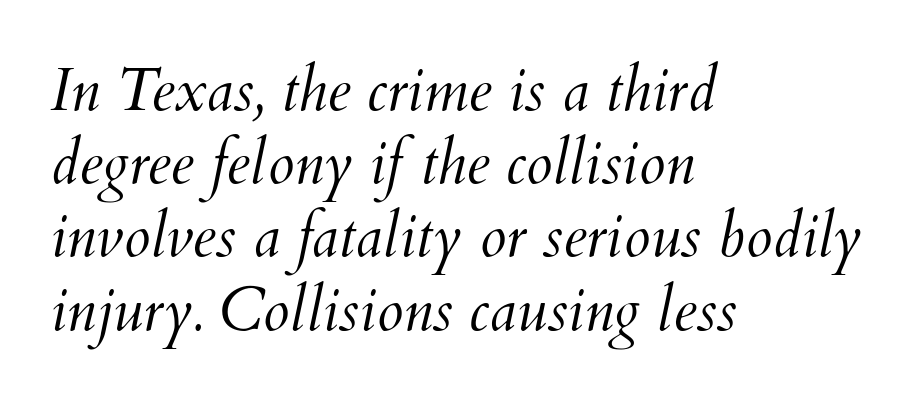
Q: Is the text bold? A: No.
Q: Is the text italic (slanted)? A: Yes, it leans right by about 12 degrees.
Q: Is the text underlined? A: No.
Q: How is the paragraph aligned? A: Left-aligned.
Q: Is the spacing between letters normal or unusually wide? A: Normal.
Q: Width (condensed, normal, or wide)? A: Normal.
Q: Stroke contrast? A: Medium.
Q: x-height? A: Small.
Q: Monospaced? A: No.
